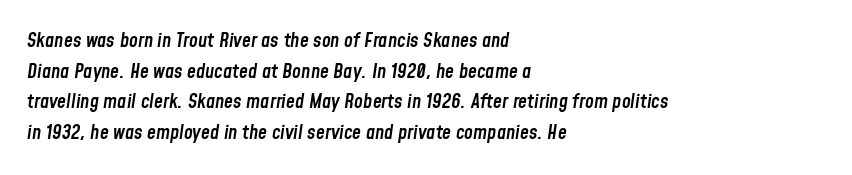
The image shows 20 px text type, italic (leaning right); set left-aligned, normal line spacing (1.53x), normal letter spacing, not underlined.
